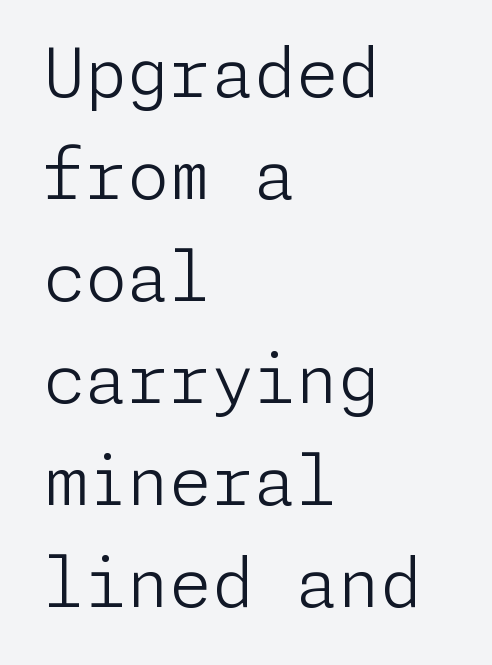
{"serif": "no", "italic": "no", "bold": "no", "weight": "light", "width": "normal", "stroke_contrast": "low", "x_height": "medium", "underline": "no", "align": "left", "line_spacing": "normal", "line_spacing_ratio": 1.5, "letter_spacing": "normal", "letter_spacing_em": 0.0, "glyph_px": 68}
